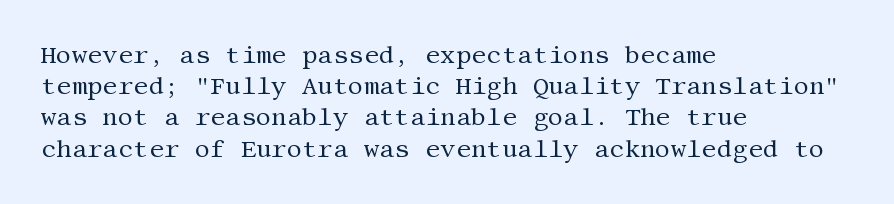
The image shows 24 px text type, upright; set left-aligned, normal line spacing (1.3x), normal letter spacing, not underlined.
